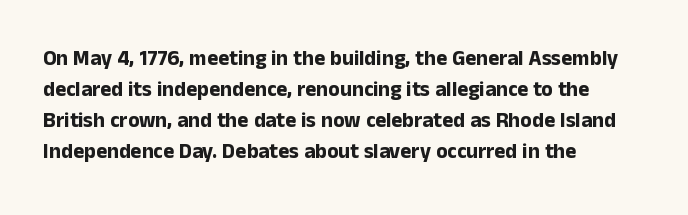
Posture: vertical. A classic flush-left, rag-right setting is used for this passage. Horizontal bands of white between lines are of average thickness. Each word holds together tightly as a unit, with standard inter-letter gaps. The font is running at its bold setting.
